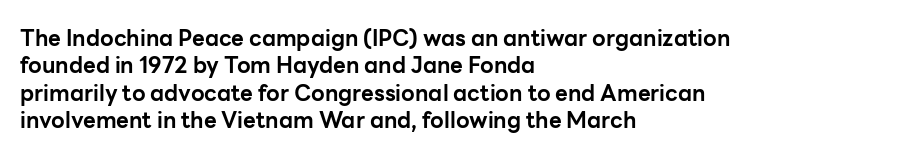
{"italic": "no", "bold": "yes", "underline": "no", "align": "left", "line_spacing_ratio": 1.24, "letter_spacing": "normal", "letter_spacing_em": 0.0, "glyph_px": 22}
